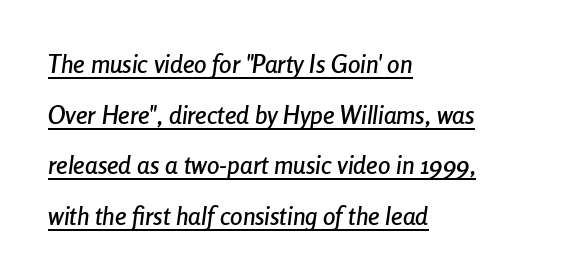
{"italic": "yes", "lean": "right", "slant_degrees": 8, "underline": "yes", "align": "left", "line_spacing": "loose", "line_spacing_ratio": 2.03, "letter_spacing": "normal", "letter_spacing_em": 0.0, "glyph_px": 25}
